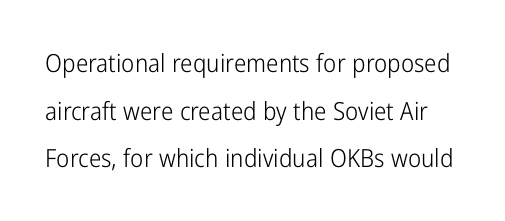
Q: Is the text bold? A: No.
Q: Is the text italic (slanted)? A: No, it is upright.
Q: Is the text underlined? A: No.
Q: Is the spacing between letters normal or unusually wide? A: Normal.
Q: Is the spacing between lines tight, normal or loose? A: Loose.
